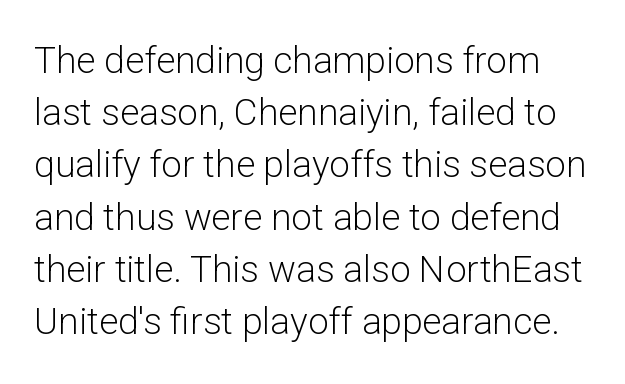
{"serif": "no", "italic": "no", "bold": "no", "weight": "light", "width": "normal", "stroke_contrast": "low", "x_height": "medium", "monospaced": "no", "underline": "no", "line_spacing": "normal", "line_spacing_ratio": 1.41, "letter_spacing": "normal", "letter_spacing_em": 0.0, "glyph_px": 37}
